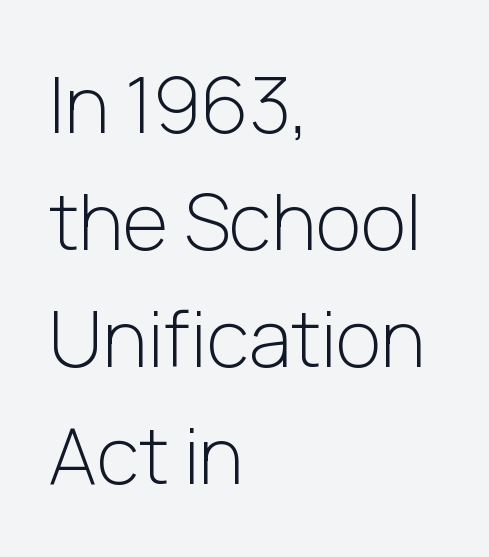
Rows of type keep a routine distance in the vertical direction. Is this a sans? Yes — the strokes have no serifs. Spacing between characters is what you'd get straight out of the box. Each line starts at the same left margin while the right side varies.
